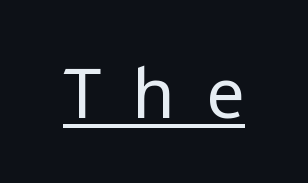
Q: Is the text bold? A: No.
Q: Is the text italic (slanted)? A: No, it is upright.
Q: Is the typeface a serif or a sans-serif typeface? A: Sans-serif.
Q: Is the text underlined? A: Yes.
Q: Is the spacing between letters normal or unusually wide? A: Unusually wide.
Q: Width (condensed, normal, or wide)? A: Normal.
Q: Stroke contrast? A: Low.
Q: x-height? A: Medium.
Q: Monospaced? A: No.
